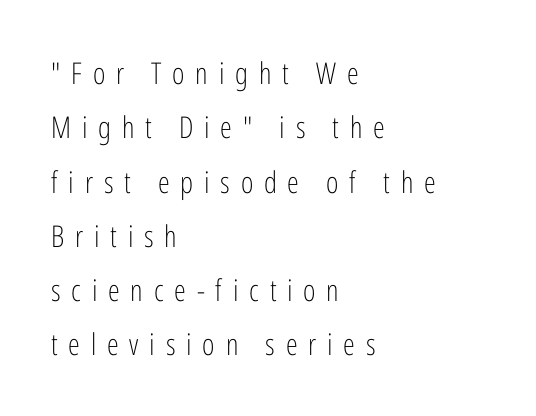
The image shows 30 px light, condensed sans-serif type, upright; set left-aligned, line spacing 1.81x, unusually wide letter spacing (+0.36 em), not underlined; low stroke contrast and a medium x-height.
